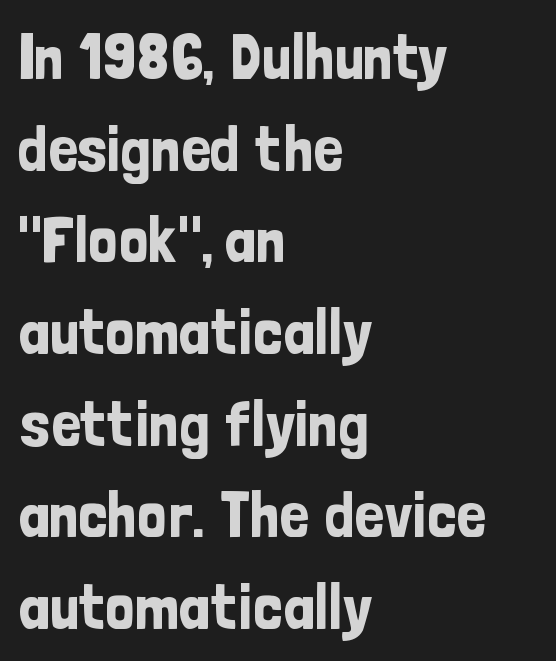
The image shows 65 px condensed sans-serif type, upright; set left-aligned, normal line spacing (1.41x), normal letter spacing, not underlined; low stroke contrast and a medium x-height.
